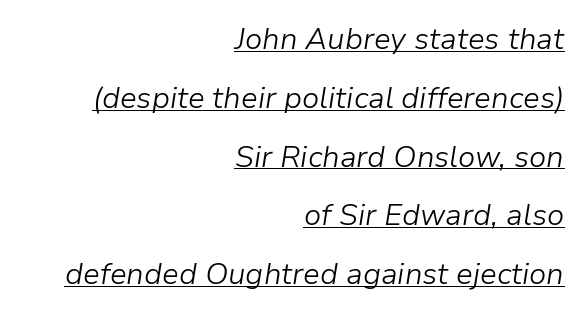
Q: Is the text bold? A: No.
Q: Is the text italic (slanted)? A: Yes, it leans right by about 9 degrees.
Q: Is the text underlined? A: Yes.
Q: How is the paragraph aligned? A: Right-aligned.
Q: Is the spacing between letters normal or unusually wide? A: Normal.
Q: Is the spacing between lines tight, normal or loose? A: Loose.
Q: Width (condensed, normal, or wide)? A: Normal.
Q: Stroke contrast? A: Low.
Q: x-height? A: Medium.
Q: Monospaced? A: No.
